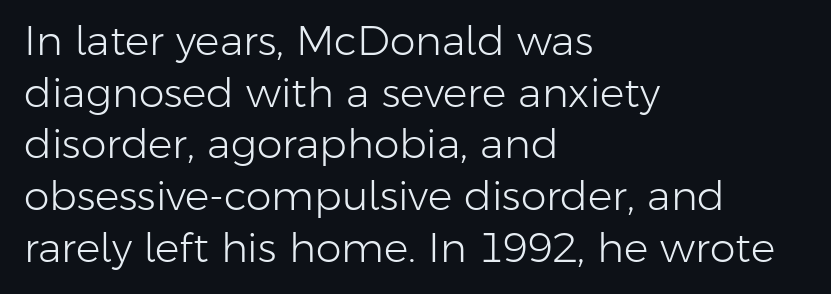
{"serif": "no", "italic": "no", "bold": "no", "weight": "light", "width": "normal", "stroke_contrast": "low", "x_height": "medium", "monospaced": "no", "underline": "no", "align": "left", "line_spacing": "normal", "line_spacing_ratio": 1.26, "letter_spacing": "normal", "letter_spacing_em": 0.0, "glyph_px": 41}
